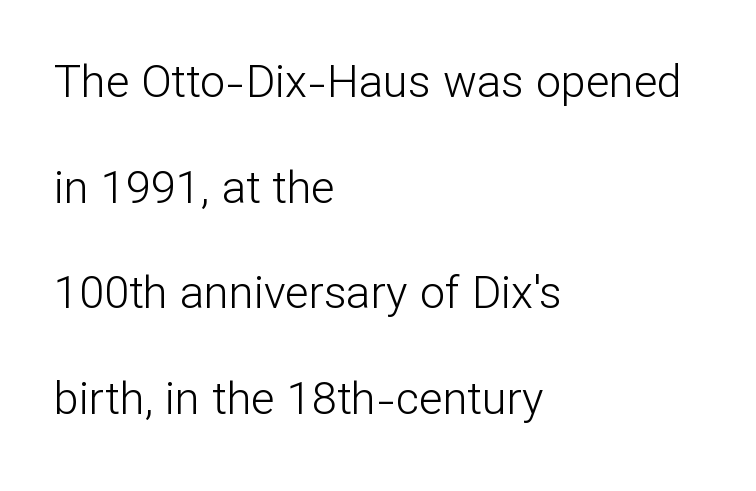
{"serif": "no", "italic": "no", "bold": "no", "weight": "light", "width": "normal", "stroke_contrast": "low", "x_height": "medium", "monospaced": "no", "underline": "no", "align": "left", "line_spacing": "loose", "line_spacing_ratio": 2.35, "letter_spacing": "normal", "letter_spacing_em": 0.0, "glyph_px": 45}
